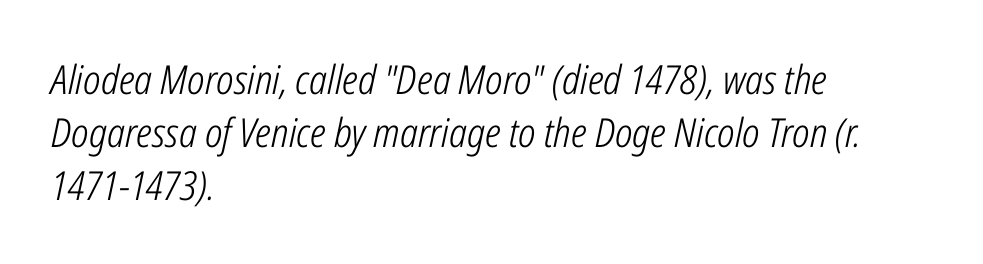
Q: Is the text bold? A: No.
Q: Is the text italic (slanted)? A: Yes, it leans right by about 12 degrees.
Q: Is the text underlined? A: No.
Q: How is the paragraph aligned? A: Left-aligned.
Q: Is the spacing between letters normal or unusually wide? A: Normal.
Q: Is the spacing between lines tight, normal or loose? A: Normal.
Q: Width (condensed, normal, or wide)? A: Condensed.
Q: Stroke contrast? A: Low.
Q: x-height? A: Medium.
Q: Monospaced? A: No.
